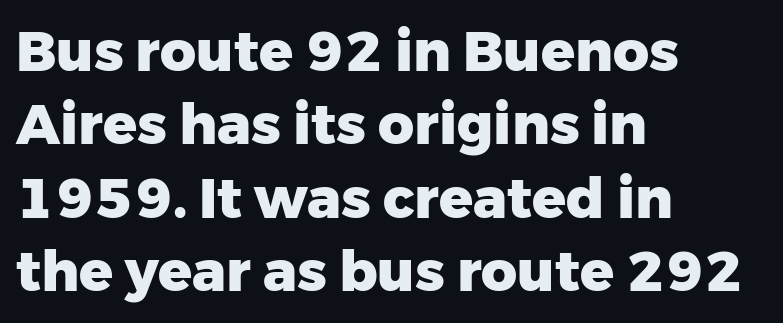
Q: Is the text bold? A: Yes.
Q: Is the text italic (slanted)? A: No, it is upright.
Q: Is the typeface a serif or a sans-serif typeface? A: Sans-serif.
Q: Is the text underlined? A: No.
Q: How is the paragraph aligned? A: Left-aligned.
Q: Is the spacing between letters normal or unusually wide? A: Normal.
Q: Is the spacing between lines tight, normal or loose? A: Normal.
Q: Width (condensed, normal, or wide)? A: Normal.
Q: Stroke contrast? A: Low.
Q: x-height? A: Medium.
Q: Monospaced? A: No.
